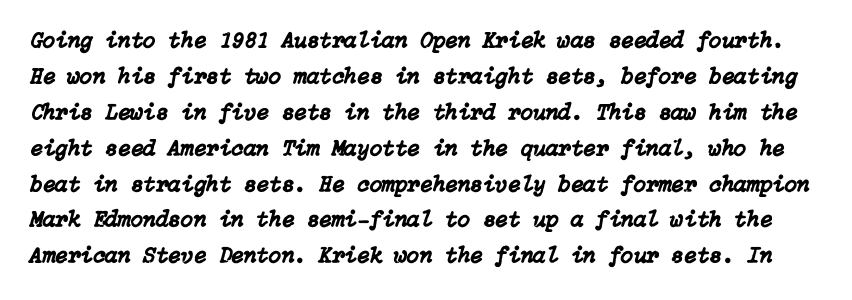
Q: Is the text italic (slanted)? A: Yes, it leans right by about 15 degrees.
Q: Is the text underlined? A: No.
Q: Is the spacing between letters normal or unusually wide? A: Normal.
Q: Is the spacing between lines tight, normal or loose? A: Normal.
